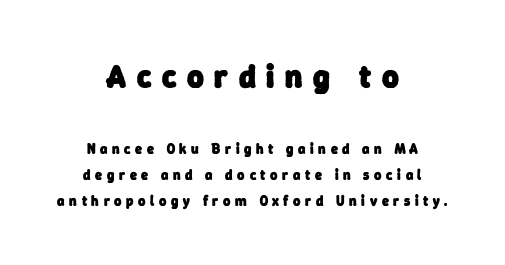
Q: Is the text bold? A: Yes.
Q: Is the typeface a serif or a sans-serif typeface? A: Sans-serif.
Q: Is the text underlined? A: No.
Q: How is the paragraph aligned? A: Centered.
Q: Is the spacing between letters normal or unusually wide? A: Unusually wide.
Q: Which block of text is set in a larger size, the first (top) or the second (bottom)? A: The first (top) one.
Q: Width (condensed, normal, or wide)? A: Normal.
Q: Stroke contrast? A: Low.
Q: x-height? A: Medium.
Q: Monospaced? A: No.
